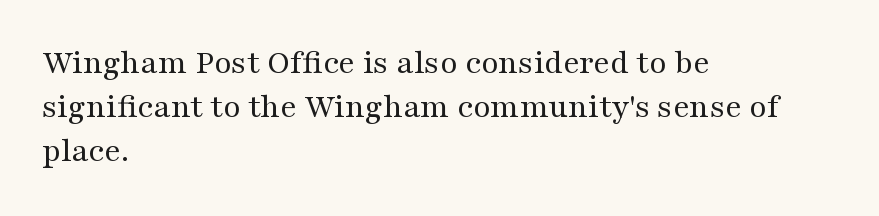
{"serif": "yes", "italic": "no", "bold": "no", "weight": "regular", "width": "wide", "stroke_contrast": "medium", "x_height": "medium", "monospaced": "no", "underline": "no", "align": "left", "line_spacing": "normal", "line_spacing_ratio": 1.26, "letter_spacing": "normal", "letter_spacing_em": 0.0, "glyph_px": 35}
